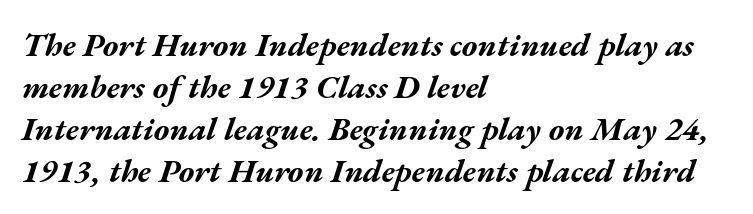
The image shows 33 px bold, wide type, italic (leaning right); set left-aligned, normal line spacing (1.27x), normal letter spacing, not underlined; medium stroke contrast and a medium x-height.
